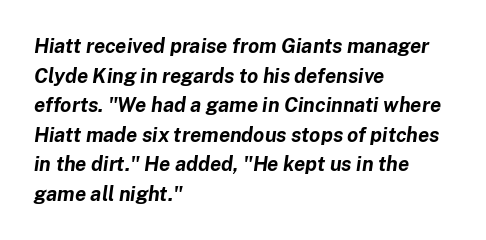
Q: Is the text bold? A: Yes.
Q: Is the text italic (slanted)? A: Yes, it leans right by about 8 degrees.
Q: Is the text underlined? A: No.
Q: How is the paragraph aligned? A: Left-aligned.
Q: Is the spacing between letters normal or unusually wide? A: Normal.
Q: Is the spacing between lines tight, normal or loose? A: Normal.
